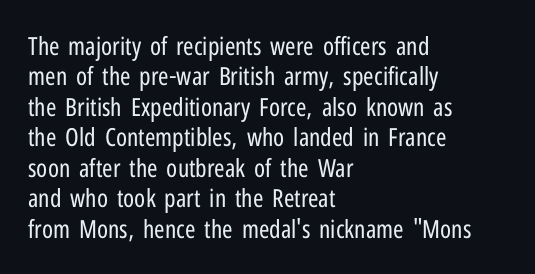
Nope, not italic — everything's standing straight. Only glyphs here, with clear space below each row. Leftover space on each line is placed entirely after the last word. The gaps between neighbouring characters are ordinary and unremarkable. A light-to-regular cut is what we see here.
